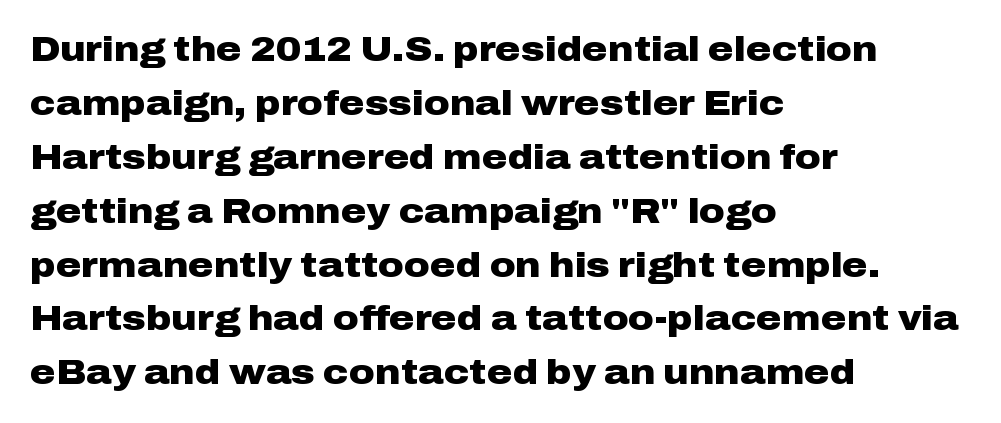
Q: Is the text bold? A: Yes.
Q: Is the text italic (slanted)? A: No, it is upright.
Q: Is the typeface a serif or a sans-serif typeface? A: Sans-serif.
Q: Is the text underlined? A: No.
Q: How is the paragraph aligned? A: Left-aligned.
Q: Is the spacing between letters normal or unusually wide? A: Normal.
Q: Is the spacing between lines tight, normal or loose? A: Normal.
Q: Width (condensed, normal, or wide)? A: Wide.
Q: Stroke contrast? A: Low.
Q: x-height? A: Medium.
Q: Monospaced? A: No.
